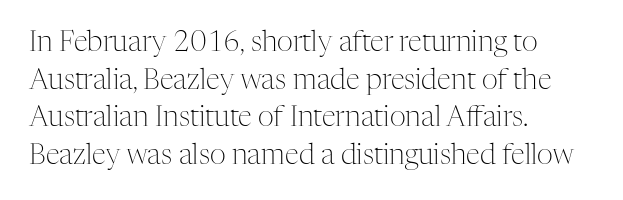
The image shows 28 px light serif type, upright; set left-aligned, normal line spacing (1.34x), normal letter spacing, not underlined; medium stroke contrast and a medium x-height.
